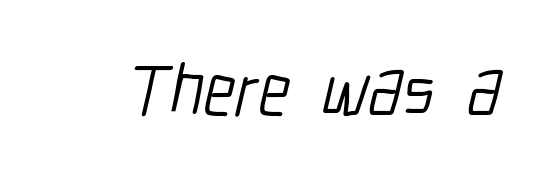
{"serif": "no", "bold": "no", "weight": "light", "width": "condensed", "stroke_contrast": "low", "x_height": "medium", "monospaced": "no", "underline": "no", "letter_spacing": "normal", "letter_spacing_em": 0.0, "glyph_px": 72}
